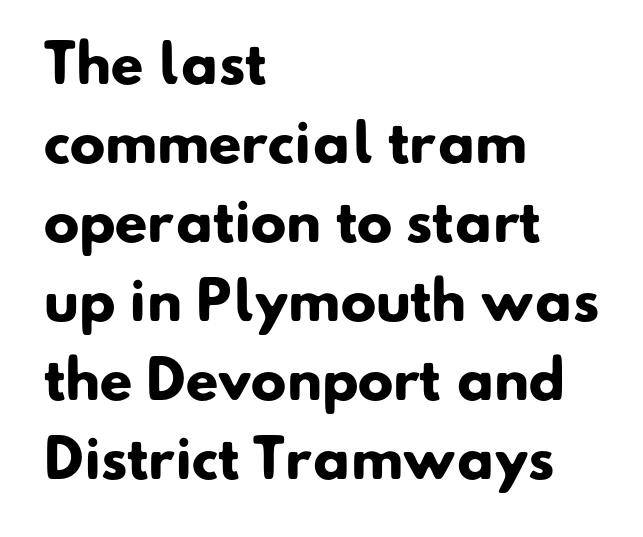
{"serif": "no", "bold": "yes", "weight": "heavy", "width": "normal", "stroke_contrast": "low", "x_height": "small", "monospaced": "no", "underline": "no", "align": "left", "line_spacing": "normal", "line_spacing_ratio": 1.49, "letter_spacing": "normal", "letter_spacing_em": 0.0, "glyph_px": 53}
